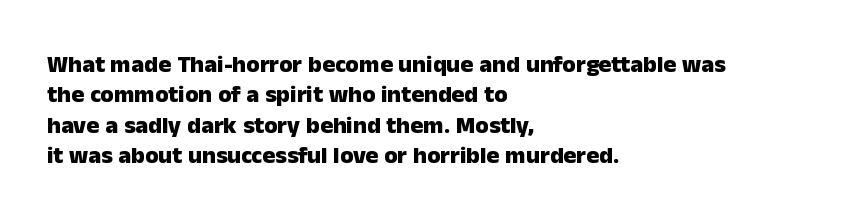
Q: Is the text bold? A: Yes.
Q: Is the text italic (slanted)? A: No, it is upright.
Q: Is the text underlined? A: No.
Q: How is the paragraph aligned? A: Left-aligned.
Q: Is the spacing between letters normal or unusually wide? A: Normal.
Q: Is the spacing between lines tight, normal or loose? A: Normal.
